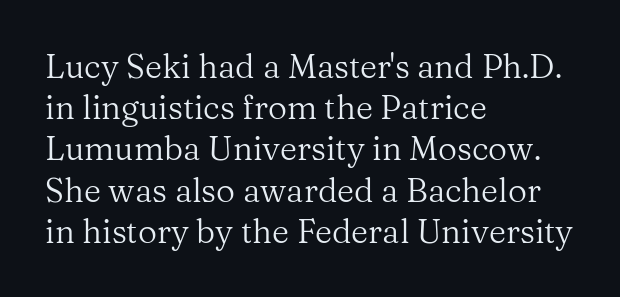
The image shows 33 px regular-weight serif type, upright; set left-aligned, normal line spacing (1.25x), normal letter spacing, not underlined; medium stroke contrast and a medium x-height.
